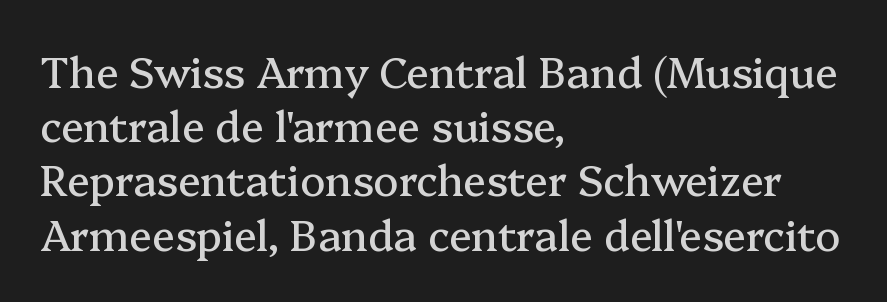
The image shows 42 px serif type, upright; set left-aligned, normal line spacing (1.29x), normal letter spacing, not underlined; medium stroke contrast and a medium x-height.
